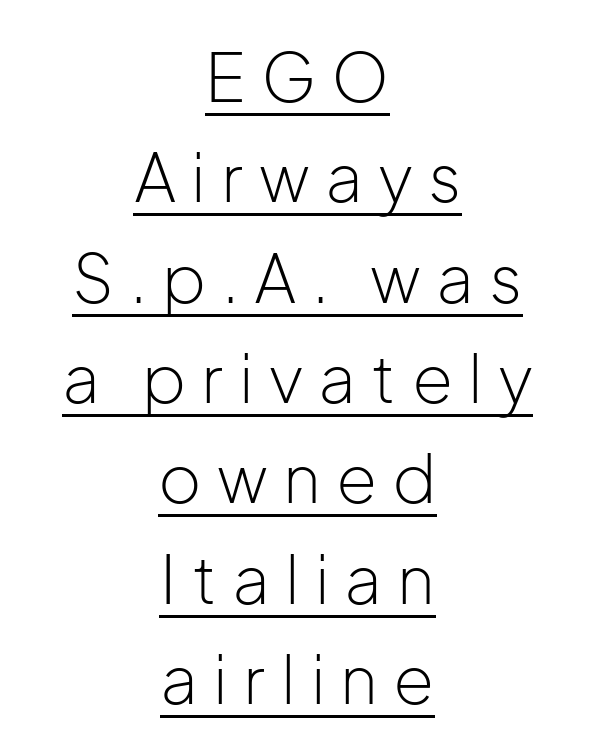
The image shows 66 px light sans-serif type, upright; set centered, normal line spacing (1.52x), unusually wide letter spacing (+0.23 em), underlined; low stroke contrast and a medium x-height.
